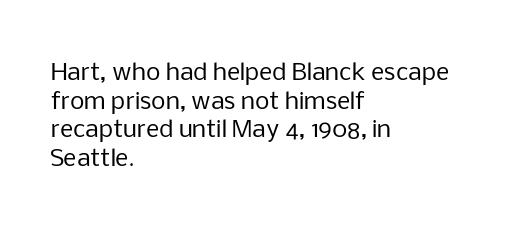
The lines sit at an ordinary, default distance from one another. The text block is weighted toward the left margin, trailing off unevenly rightward. Tracking value appears to be zero — textbook default spacing. Has an underline been added? It has not. Stroke mass is kept to a normal reading level or below.
